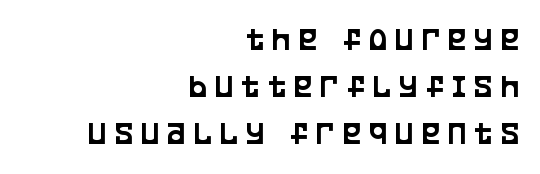
Q: Is the text italic (slanted)? A: No, it is upright.
Q: Is the typeface a serif or a sans-serif typeface? A: Sans-serif.
Q: Is the text underlined? A: No.
Q: How is the paragraph aligned? A: Right-aligned.
Q: Is the spacing between letters normal or unusually wide? A: Unusually wide.
Q: Is the spacing between lines tight, normal or loose? A: Normal.
Q: Width (condensed, normal, or wide)? A: Condensed.
Q: Stroke contrast? A: Low.
Q: x-height? A: Large.
Q: Monospaced? A: No.
